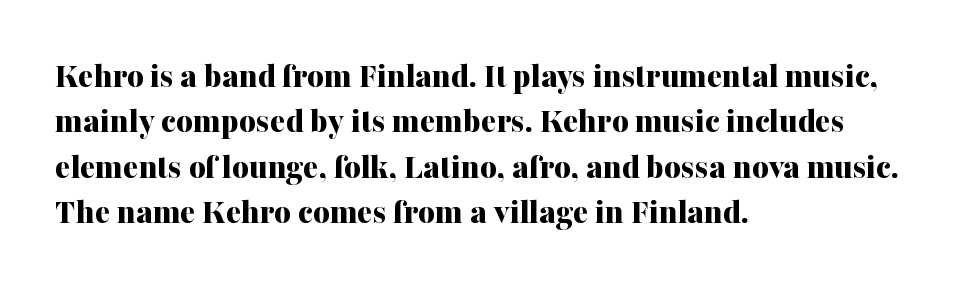
Q: Is the text bold? A: Yes.
Q: Is the text italic (slanted)? A: No, it is upright.
Q: Is the typeface a serif or a sans-serif typeface? A: Serif.
Q: Is the text underlined? A: No.
Q: How is the paragraph aligned? A: Left-aligned.
Q: Is the spacing between letters normal or unusually wide? A: Normal.
Q: Is the spacing between lines tight, normal or loose? A: Normal.
Q: Width (condensed, normal, or wide)? A: Normal.
Q: Stroke contrast? A: Medium.
Q: x-height? A: Medium.
Q: Monospaced? A: No.
